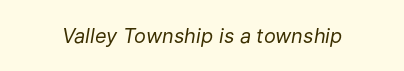
This sample uses plain, unmodified letter spacing. The text carries the slant typical of an italic or oblique font. The characters are drawn with everyday or finer stroke widths. Has an underline been added? It has not.
